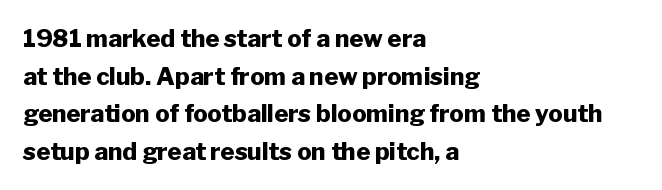
Heavy, bold letterforms. Quick note: underline off. The space between consecutive lines is moderate. This is roman type, the default non-slanted kind. The compositor pushed each line to the left boundary.
